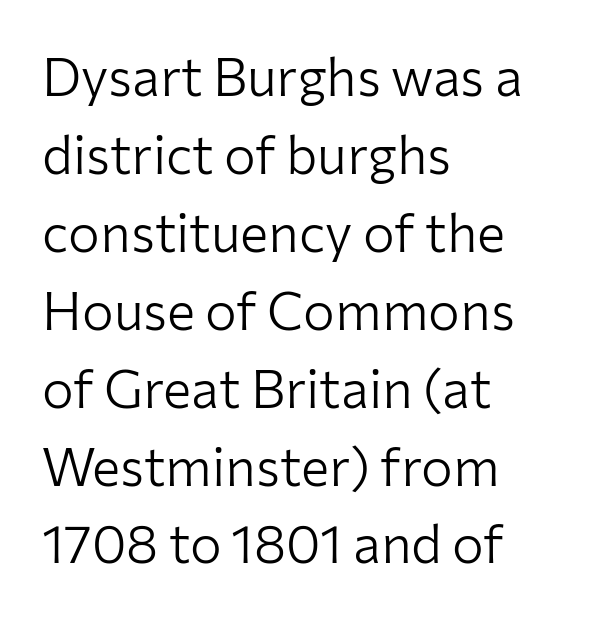
{"serif": "no", "italic": "no", "bold": "no", "weight": "light", "width": "normal", "stroke_contrast": "low", "x_height": "medium", "monospaced": "no", "underline": "no", "align": "left", "line_spacing": "normal", "line_spacing_ratio": 1.47, "letter_spacing": "normal", "letter_spacing_em": 0.0, "glyph_px": 53}
